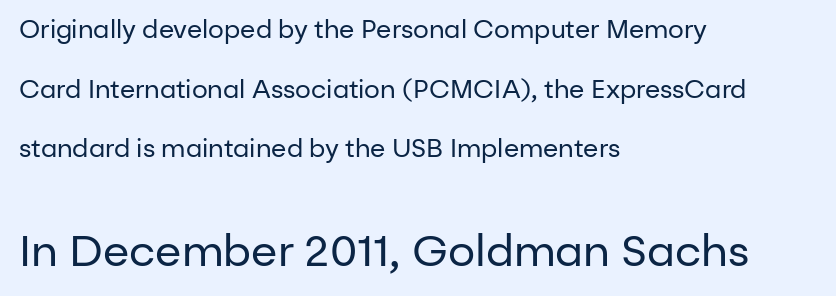
{"serif": "no", "italic": "no", "bold": "no", "weight": "regular", "width": "normal", "stroke_contrast": "low", "x_height": "medium", "monospaced": "no", "underline": "no", "align": "left", "line_spacing": "loose", "line_spacing_ratio": 2.39, "letter_spacing": "normal", "letter_spacing_em": 0.0, "larger_block": "second", "size_ratio": 1.72, "glyph_px": 43}
